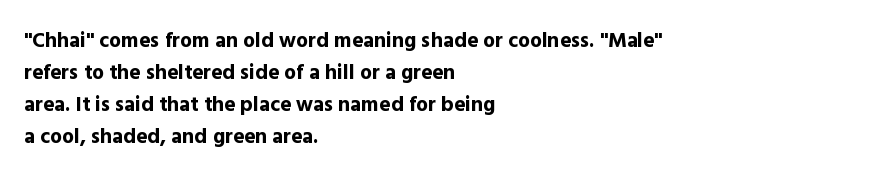
The image shows 21 px bold type, upright; set left-aligned, normal line spacing (1.52x), normal letter spacing, not underlined.
